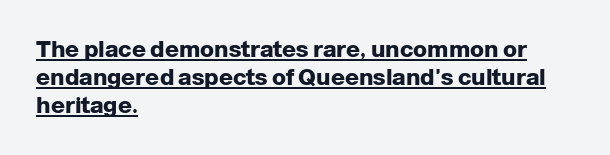
Set as a true bold cut, around the 700 mark. The typography opts for an upright posture over an oblique one. Tracking value appears to be zero — textbook default spacing. Alignment: flush left.
